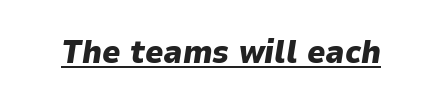
Looks like regular typesetting: each glyph gets only the width it needs. The tracking reads as untouched default to a designer's eye. The lettering is marked with a stroke running underneath it. The axis of the letterforms is tilted away from vertical. Its strokes are broad and dark, the hallmark of bold type.
